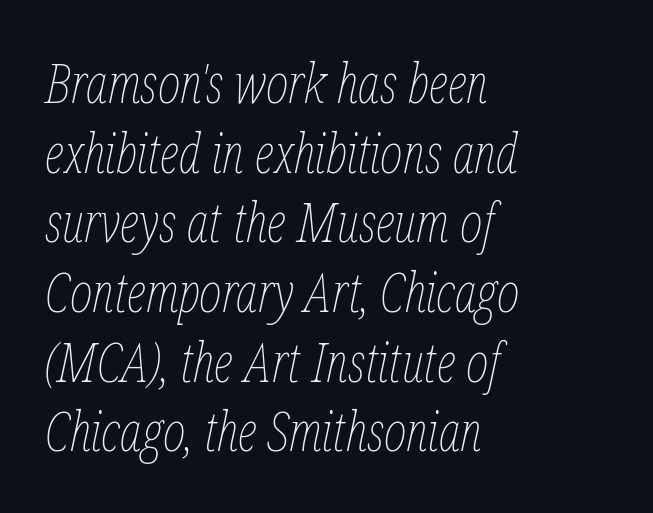
The image shows 54 px thin, condensed type, italic (leaning right); set left-aligned, normal line spacing (1.29x), normal letter spacing, not underlined; low stroke contrast and a medium x-height.
